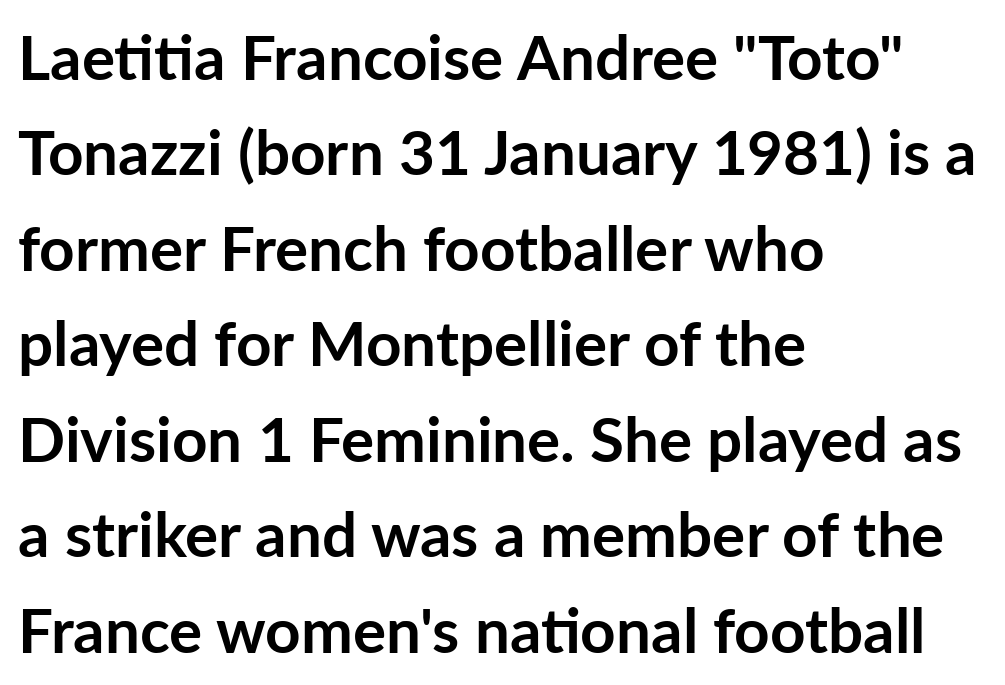
These lines carry a lot of weight — the face is fully bold. The lines are quadded left. Descender tails drop into unmarked territory. The leading is moderate, giving the passage an even texture.
